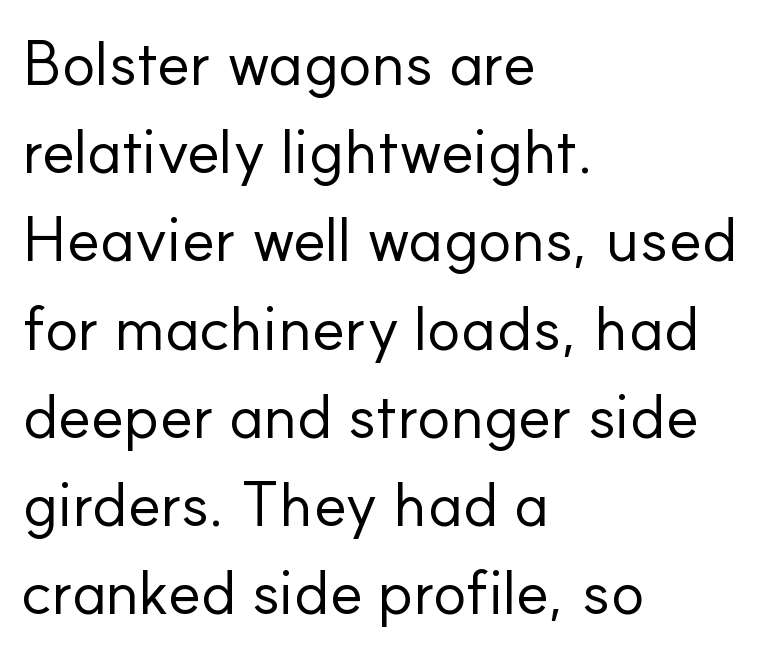
{"serif": "no", "italic": "no", "bold": "no", "weight": "regular", "width": "normal", "stroke_contrast": "low", "x_height": "small", "monospaced": "no", "underline": "no", "align": "left", "line_spacing": "normal", "line_spacing_ratio": 1.4, "letter_spacing": "normal", "letter_spacing_em": 0.0, "glyph_px": 63}
